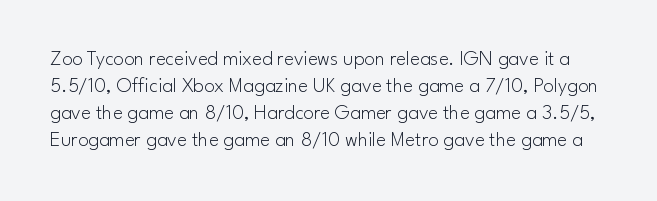
Bold? No — there's no thickening of the strokes. Line spacing here is normal. Here the glyphs are tracked normally, forming tight word shapes. Rule under the text: the space is simply empty. If you drew a line through each stem, it would be perfectly vertical.
